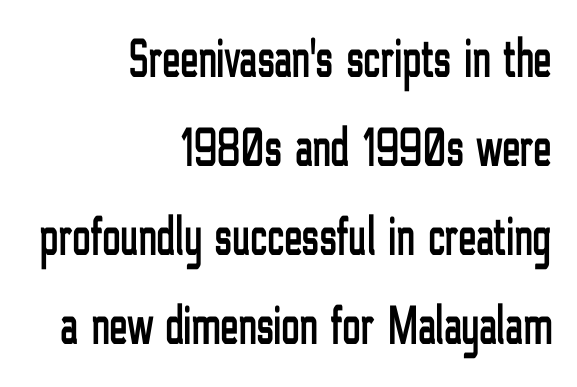
Q: Is the text italic (slanted)? A: No, it is upright.
Q: Is the typeface a serif or a sans-serif typeface? A: Sans-serif.
Q: Is the text underlined? A: No.
Q: How is the paragraph aligned? A: Right-aligned.
Q: Is the spacing between letters normal or unusually wide? A: Normal.
Q: Is the spacing between lines tight, normal or loose? A: Normal.
Q: Width (condensed, normal, or wide)? A: Condensed.
Q: Stroke contrast? A: Low.
Q: x-height? A: Medium.
Q: Monospaced? A: No.
